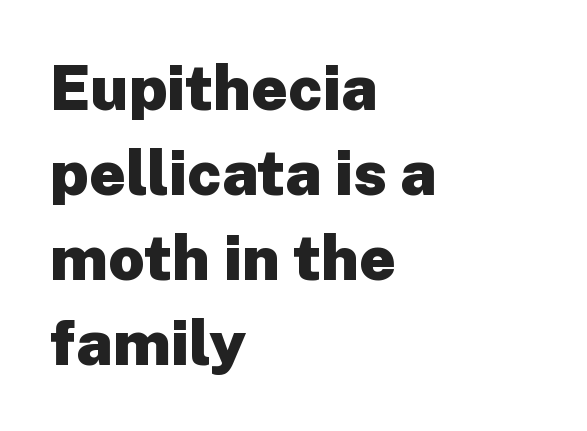
{"serif": "no", "italic": "no", "bold": "yes", "weight": "heavy", "width": "normal", "stroke_contrast": "low", "x_height": "medium", "monospaced": "no", "underline": "no", "align": "left", "line_spacing": "normal", "line_spacing_ratio": 1.35, "letter_spacing": "normal", "letter_spacing_em": 0.0, "glyph_px": 63}
